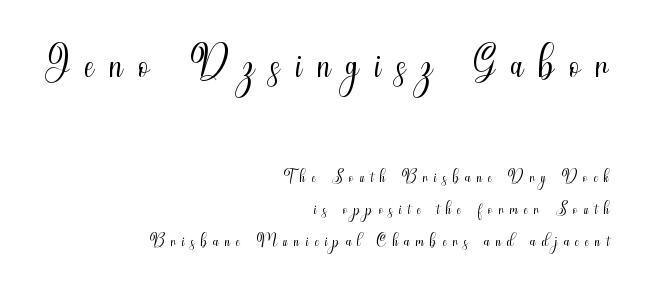
The image shows 62 px light, condensed sans-serif type; set right-aligned, normal line spacing (1.28x), unusually wide letter spacing (+0.25 em), not underlined; the first (top) block is 2.48x larger; medium stroke contrast and a small x-height.
